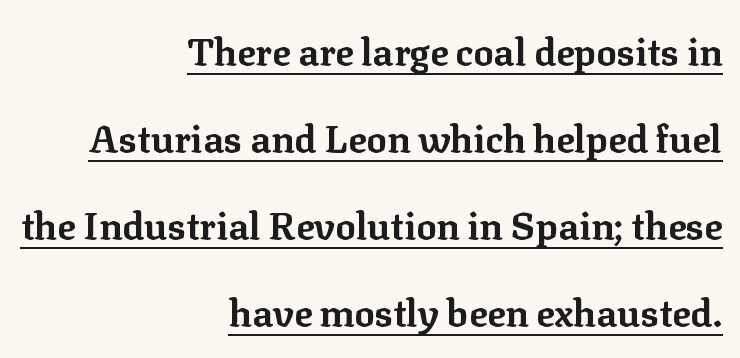
Q: Is the text bold? A: Yes.
Q: Is the text italic (slanted)? A: No, it is upright.
Q: Is the typeface a serif or a sans-serif typeface? A: Serif.
Q: Is the text underlined? A: Yes.
Q: How is the paragraph aligned? A: Right-aligned.
Q: Is the spacing between letters normal or unusually wide? A: Normal.
Q: Is the spacing between lines tight, normal or loose? A: Loose.
Q: Width (condensed, normal, or wide)? A: Normal.
Q: Stroke contrast? A: Low.
Q: x-height? A: Medium.
Q: Monospaced? A: No.
